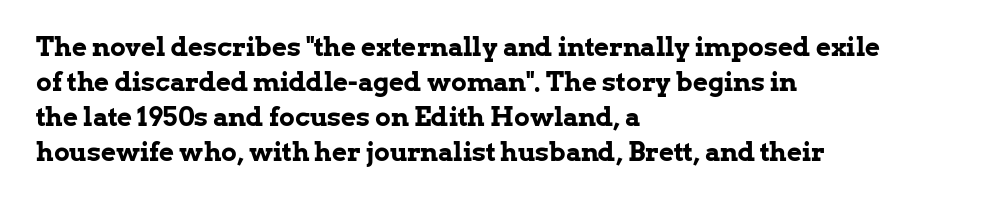
Q: Is the text bold? A: Yes.
Q: Is the text italic (slanted)? A: No, it is upright.
Q: Is the text underlined? A: No.
Q: How is the paragraph aligned? A: Left-aligned.
Q: Is the spacing between letters normal or unusually wide? A: Normal.
Q: Is the spacing between lines tight, normal or loose? A: Normal.
